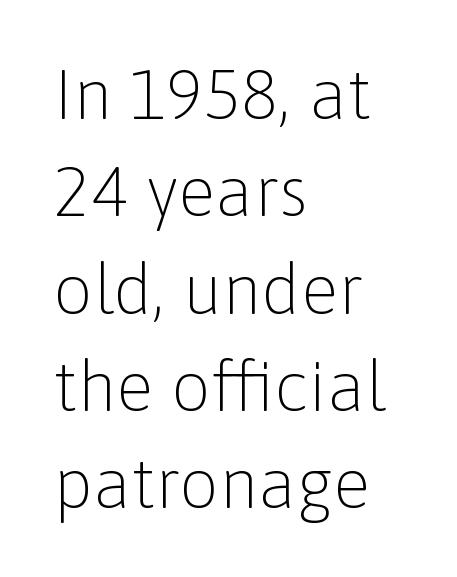
The tracking reads as untouched default to a designer's eye. Letters rest on an invisible, unmarked baseline. A typesetter would call this proportional, since set widths differ per character. The passage shown is typeset with a sans-serif family.
